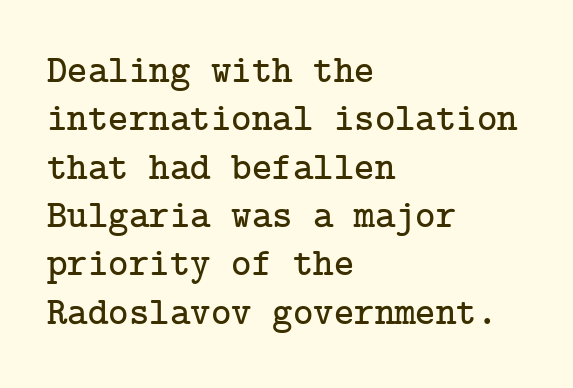
The area under the type is left untouched. The setting favours the left margin, as ordinary paragraphs usually do. Small tapered or slab feet sit at the stroke ends, so this counts as serif. Words appear dense and cohesive because spacing is normal.
